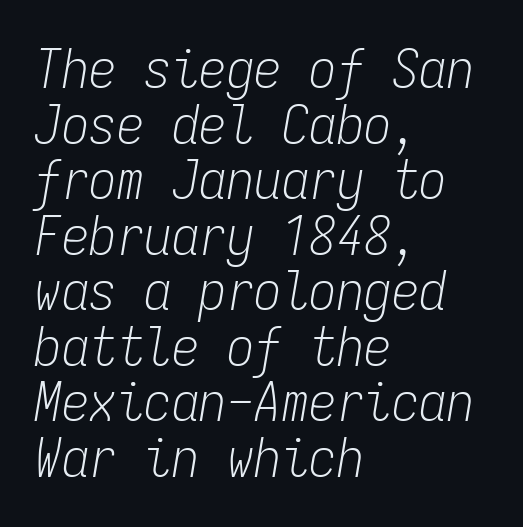
The image shows 55 px light, condensed type, italic (leaning right), monospaced; set left-aligned, tight line spacing (1.01x), normal letter spacing, not underlined; low stroke contrast and a medium x-height.
